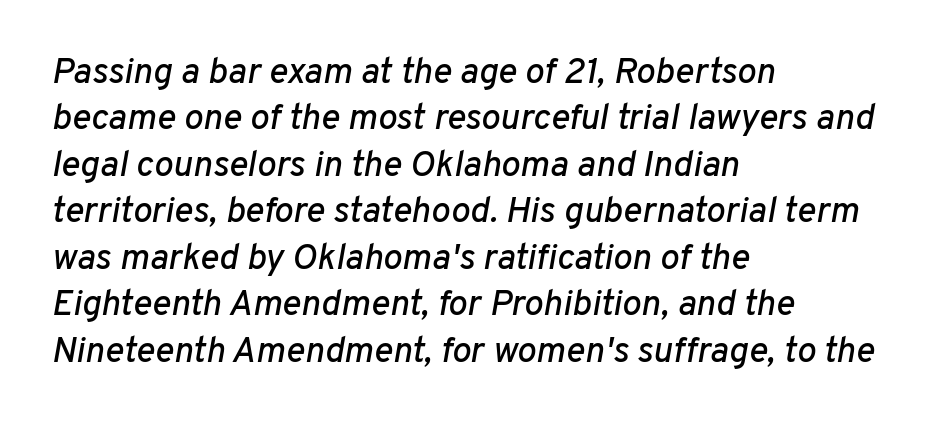
{"italic": "yes", "lean": "right", "slant_degrees": 10, "width": "normal", "stroke_contrast": "low", "x_height": "medium", "monospaced": "no", "underline": "no", "align": "left", "line_spacing": "normal", "line_spacing_ratio": 1.29, "letter_spacing": "normal", "letter_spacing_em": 0.0, "glyph_px": 36}
